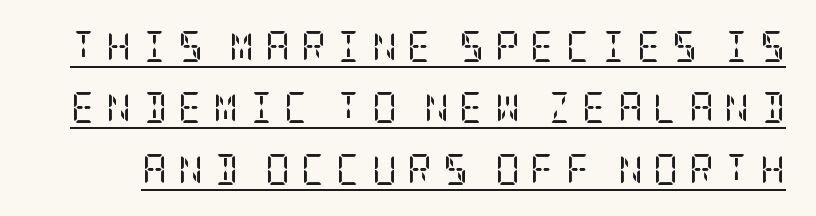
Q: Is the text bold? A: No.
Q: Is the text italic (slanted)? A: No, it is upright.
Q: Is the typeface a serif or a sans-serif typeface? A: Serif.
Q: Is the text underlined? A: Yes.
Q: Is the spacing between letters normal or unusually wide? A: Unusually wide.
Q: Is the spacing between lines tight, normal or loose? A: Loose.
Q: Width (condensed, normal, or wide)? A: Condensed.
Q: Stroke contrast? A: Low.
Q: x-height? A: Large.
